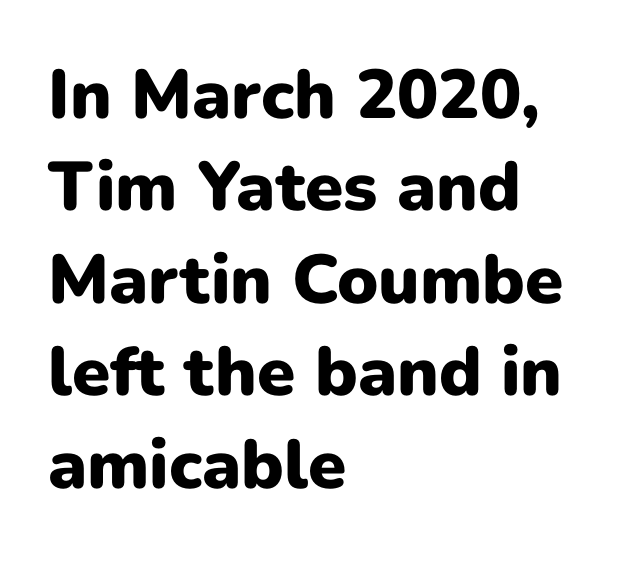
This rendering features lettering with no underline. Strokes here are thick enough to call this a true bold. Here the designer chose a conventional face with non-uniform glyph widths. Here the glyphs are tracked normally, forming tight word shapes.
